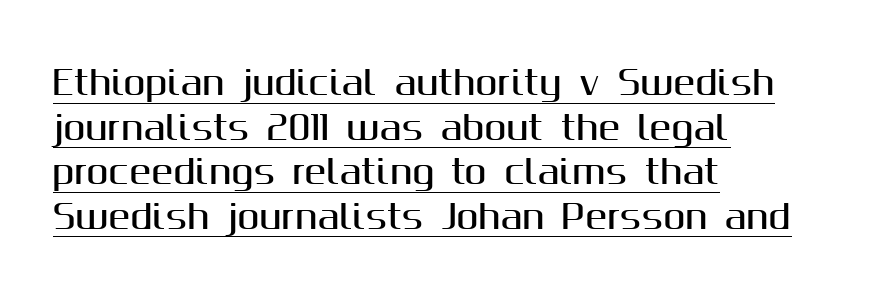
Regarding serifs, this sample does without them. Rows of type keep a routine distance in the vertical direction. Proportional: the letters do not fall into vertical columns. Unlike italic type, these characters show no tilt at all. Does a line run under the words? Yes, clearly. The gaps between neighbouring characters are ordinary and unremarkable.
